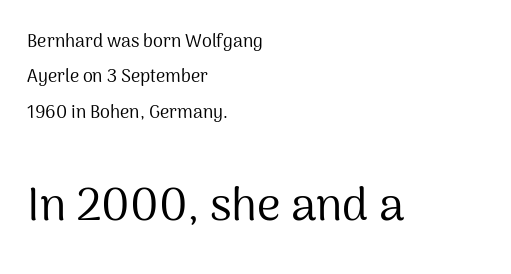
{"serif": "no", "italic": "no", "bold": "no", "weight": "regular", "width": "normal", "stroke_contrast": "medium", "x_height": "medium", "monospaced": "no", "underline": "no", "align": "left", "line_spacing": "loose", "line_spacing_ratio": 1.97, "letter_spacing": "normal", "letter_spacing_em": 0.0, "larger_block": "second", "size_ratio": 2.56, "glyph_px": 46}
